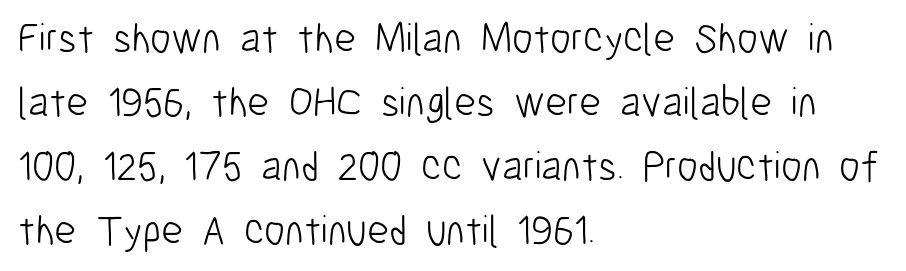
The block of text has a typical density, with ordinary space between rows. Think of a printed novel: that variable character pitch is what you see here. The strip under each line holds only bare page. Is the letter spacing exaggerated? No — it looks like the ordinary default.
